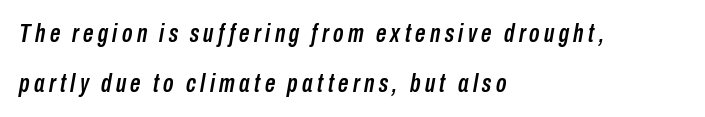
Interline gaps are noticeably wide in this sample. The passage shown leans; its letterforms are oblique. Which margin do the lines hug? The left one — the right edge is uneven. Decoration check: the copy has no underline.
